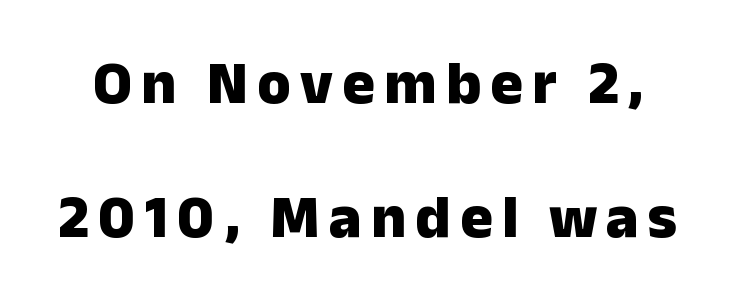
{"serif": "no", "italic": "no", "bold": "yes", "weight": "heavy", "width": "normal", "stroke_contrast": "low", "x_height": "medium", "monospaced": "no", "underline": "no", "line_spacing": "loose", "line_spacing_ratio": 2.2, "glyph_px": 61}
